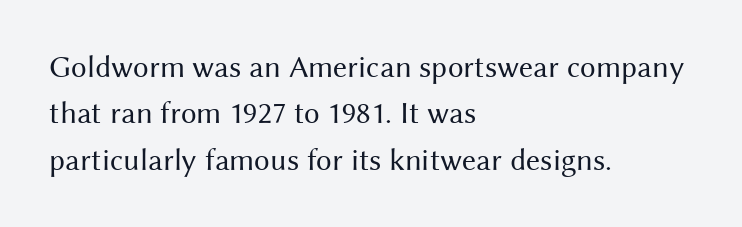
Q: Is the text bold? A: No.
Q: Is the text italic (slanted)? A: No, it is upright.
Q: Is the typeface a serif or a sans-serif typeface? A: Sans-serif.
Q: Is the text underlined? A: No.
Q: How is the paragraph aligned? A: Left-aligned.
Q: Is the spacing between letters normal or unusually wide? A: Normal.
Q: Is the spacing between lines tight, normal or loose? A: Normal.
Q: Width (condensed, normal, or wide)? A: Normal.
Q: Stroke contrast? A: Medium.
Q: x-height? A: Medium.
Q: Monospaced? A: No.
